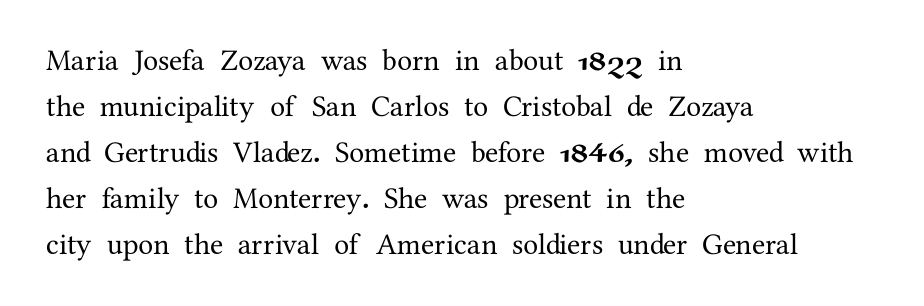
Q: Is the text italic (slanted)? A: No, it is upright.
Q: Is the typeface a serif or a sans-serif typeface? A: Serif.
Q: Is the text underlined? A: No.
Q: How is the paragraph aligned? A: Left-aligned.
Q: Is the spacing between letters normal or unusually wide? A: Normal.
Q: Is the spacing between lines tight, normal or loose? A: Normal.
Q: Width (condensed, normal, or wide)? A: Normal.
Q: Stroke contrast? A: Medium.
Q: x-height? A: Medium.
Q: Monospaced? A: No.
